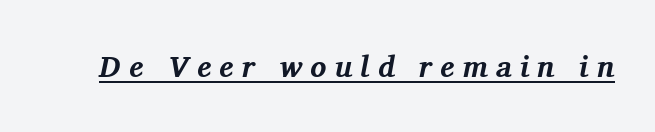
The image shows 30 px bold serif type, italic (leaning right); set unusually wide letter spacing (+0.27 em), underlined; medium stroke contrast and a medium x-height.
